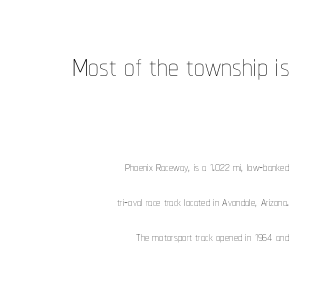
The image shows 42 px thin, condensed type, upright; set right-aligned, loose line spacing (2.06x), normal letter spacing, not underlined; the first (top) block is 2.47x larger; low stroke contrast and a medium x-height.
